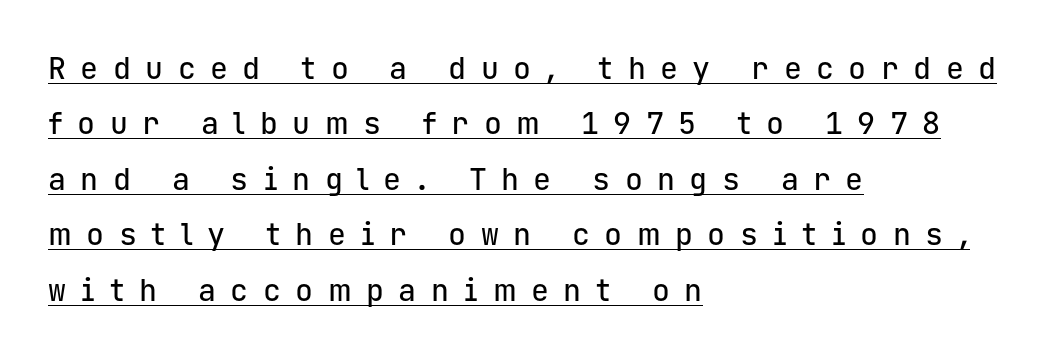
Q: Is the text italic (slanted)? A: No, it is upright.
Q: Is the typeface a serif or a sans-serif typeface? A: Sans-serif.
Q: Is the text underlined? A: Yes.
Q: How is the paragraph aligned? A: Left-aligned.
Q: Is the spacing between letters normal or unusually wide? A: Unusually wide.
Q: Width (condensed, normal, or wide)? A: Normal.
Q: Stroke contrast? A: Low.
Q: x-height? A: Medium.
Q: Monospaced? A: Yes.
